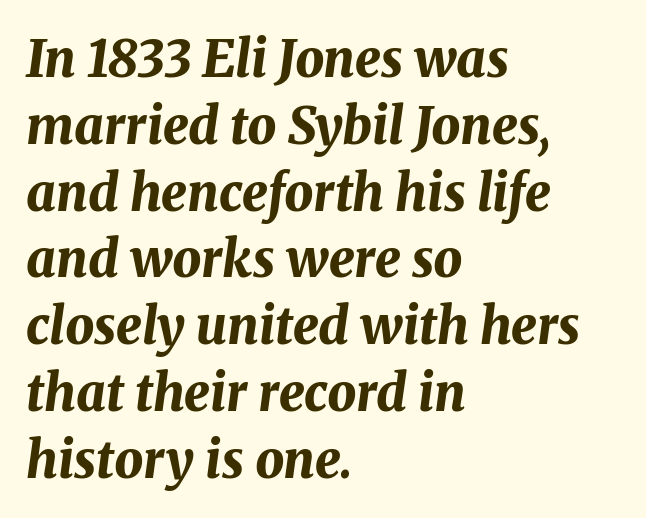
Nothing unusual about the tracking: characters are spaced as the font intends. The strokes are fattened all the way to bold. The lettering tilts uniformly, giving the passage an italic look. Each row of text sits above clean, open space. The designer left line spacing at the default. Leftover space on each line is placed entirely after the last word.
